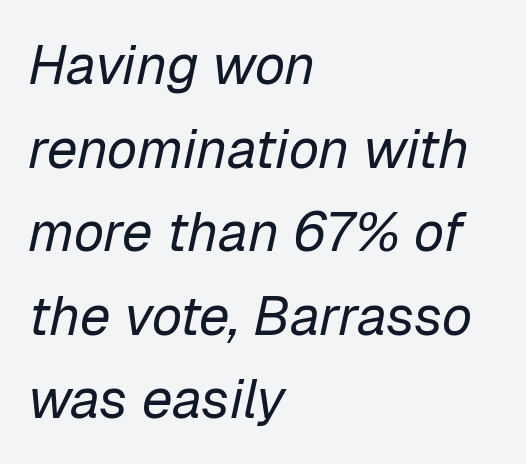
The image shows 55 px regular-weight type, italic (leaning right); set left-aligned, normal line spacing (1.52x), normal letter spacing, not underlined; low stroke contrast and a medium x-height.
